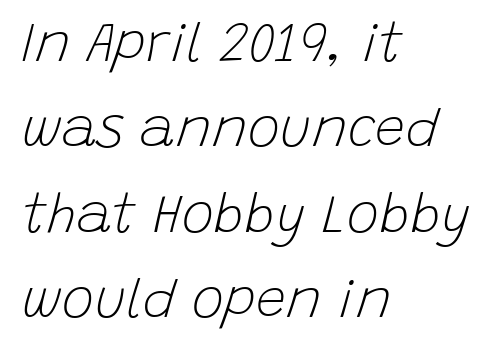
Letters have the restrained weight of plain body copy at most. Note the varied advance widths — an 'i' is clearly narrower than an 'm'. Typeset ragged right — the left edge is the straight one. If you drew a line through each stem, it would be angled. The specimen omits any rule beneath the text block's lines. Compared with typical paragraphs, the rows here are spaced about the same.
